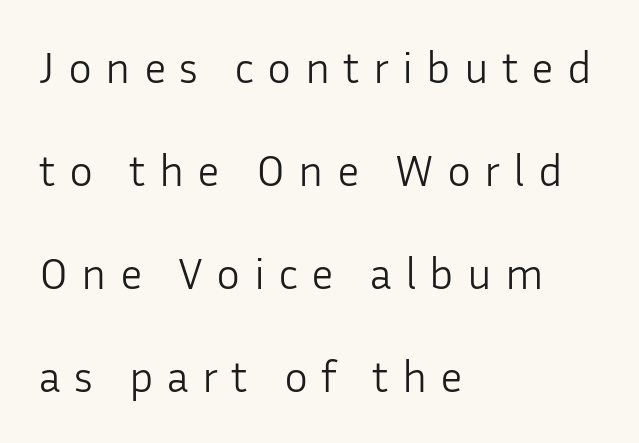
Layout note: lines flush left. The rendering uses natural spacing where letterforms have individual widths. Words appear elongated and porous because spacing is wide. The passage shown is not underscored anywhere. This is the regular roman posture of the typeface. This sample trades compactness for vertical openness between lines.
